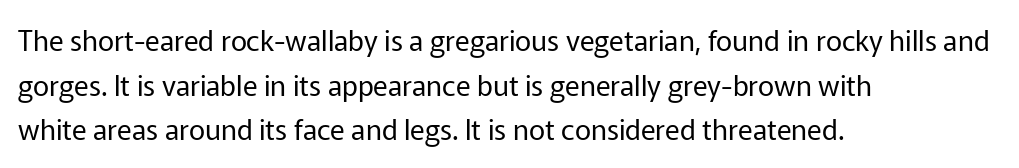
Q: Is the text bold? A: No.
Q: Is the text italic (slanted)? A: No, it is upright.
Q: Is the typeface a serif or a sans-serif typeface? A: Sans-serif.
Q: Is the text underlined? A: No.
Q: How is the paragraph aligned? A: Left-aligned.
Q: Is the spacing between letters normal or unusually wide? A: Normal.
Q: Is the spacing between lines tight, normal or loose? A: Normal.
Q: Width (condensed, normal, or wide)? A: Normal.
Q: Stroke contrast? A: Low.
Q: x-height? A: Medium.
Q: Monospaced? A: No.
